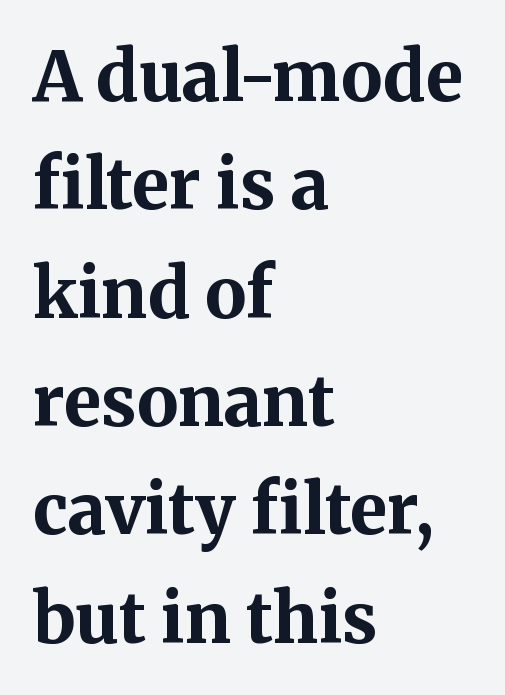
The image shows 69 px bold serif type, upright; set left-aligned, normal line spacing (1.57x), normal letter spacing, not underlined; medium stroke contrast and a medium x-height.
